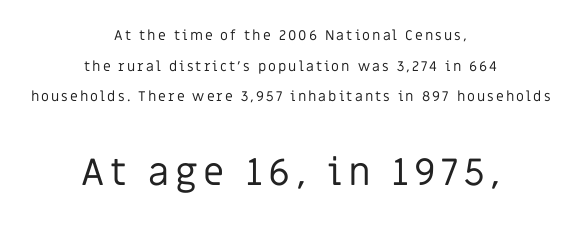
In terms of leading, this rendering errs on the spacious side. Each letter's strokes conclude bluntly, with no projecting serifs. Is this a heavy cut? Hardly; it is regular or lighter. Character widths vary here, with narrow letters taking less room than wide ones.
